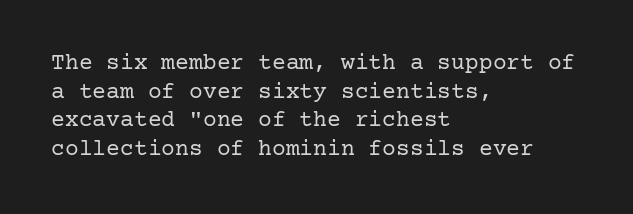
The image shows 23 px text type, upright; set left-aligned, line spacing 1.24x, normal letter spacing, not underlined.
